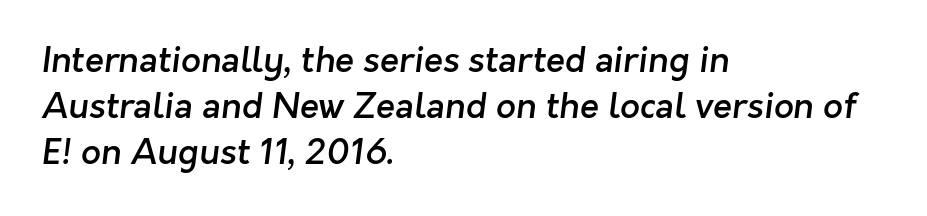
Q: Is the text bold? A: Semi-bold.
Q: Is the typeface a serif or a sans-serif typeface? A: Sans-serif.
Q: Is the text underlined? A: No.
Q: How is the paragraph aligned? A: Left-aligned.
Q: Is the spacing between letters normal or unusually wide? A: Normal.
Q: Is the spacing between lines tight, normal or loose? A: Normal.
Q: Width (condensed, normal, or wide)? A: Normal.
Q: Stroke contrast? A: Low.
Q: x-height? A: Medium.
Q: Monospaced? A: No.
